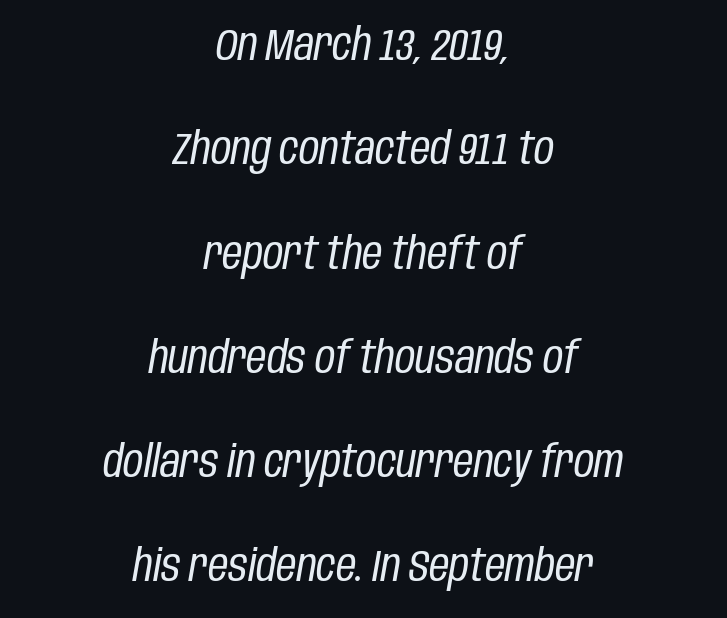
The image shows 44 px regular-weight, condensed type, italic (leaning right); set centered, loose line spacing (2.37x), normal letter spacing, not underlined; low stroke contrast and a large x-height.
